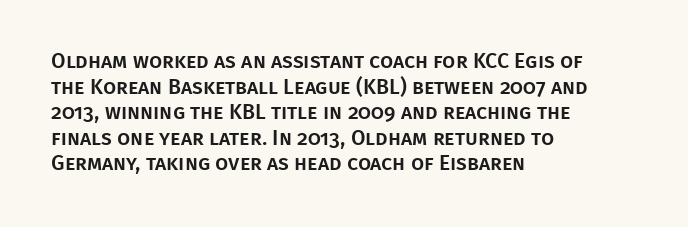
Line beginnings align vertically; line endings do not. Posture: vertical. A typesetter would call this zero additional tracking. The baseline area is clear.
